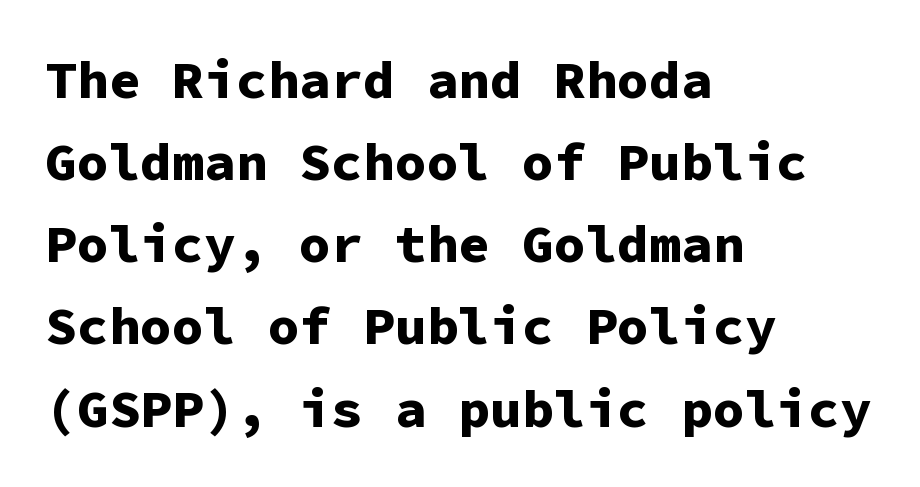
The image shows 53 px bold sans-serif type, upright, monospaced; set left-aligned, normal line spacing (1.55x), normal letter spacing, not underlined; low stroke contrast and a medium x-height.
